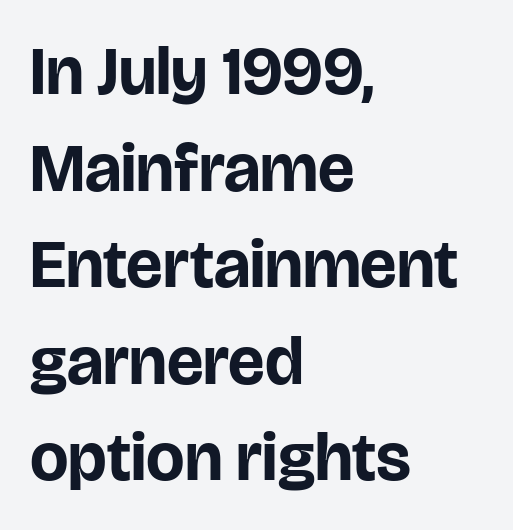
The image shows 68 px bold sans-serif type, upright; set left-aligned, normal line spacing (1.42x), normal letter spacing, not underlined; low stroke contrast and a large x-height.
